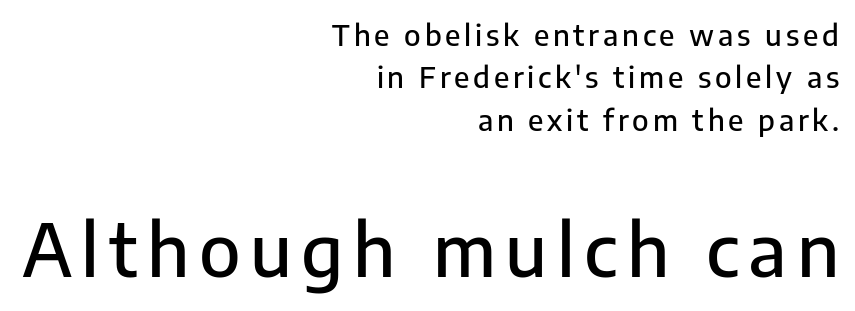
This sample uses an upright cut, with every glyph sitting square on the baseline. What's the leading like? Ordinary, nothing unusual. One-word summary of the alignment: right. Character size in the trailing block exceeds that of the leading block.
